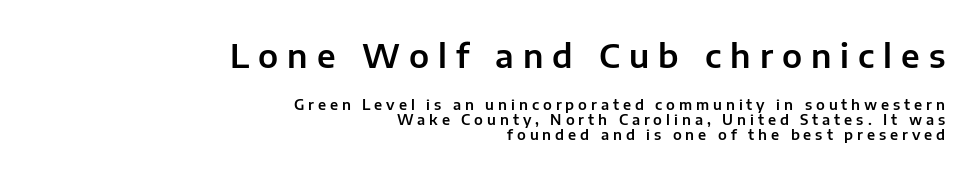
The letters stand upright; this is a roman face. The space beneath each line is pristine and unruled. The ragged edge is on the left, which tells us the setting is flush right. Leading is clearly below the norm, producing a dense column.
